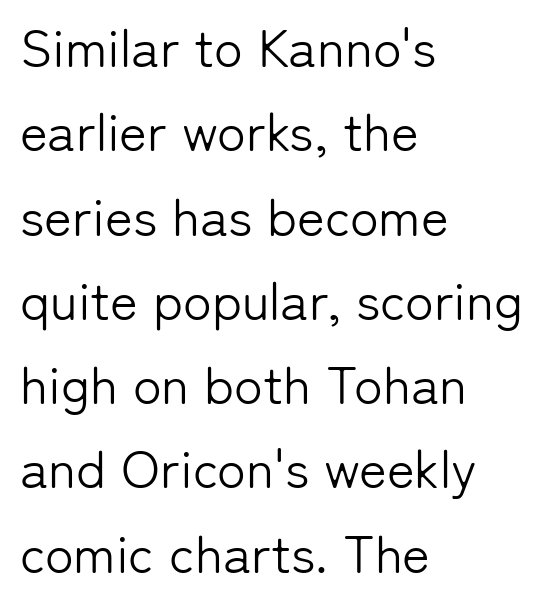
Q: Is the text bold? A: No.
Q: Is the text italic (slanted)? A: No, it is upright.
Q: Is the typeface a serif or a sans-serif typeface? A: Sans-serif.
Q: Is the text underlined? A: No.
Q: How is the paragraph aligned? A: Left-aligned.
Q: Is the spacing between letters normal or unusually wide? A: Normal.
Q: Is the spacing between lines tight, normal or loose? A: Normal.
Q: Width (condensed, normal, or wide)? A: Normal.
Q: Stroke contrast? A: Low.
Q: x-height? A: Medium.
Q: Monospaced? A: No.
